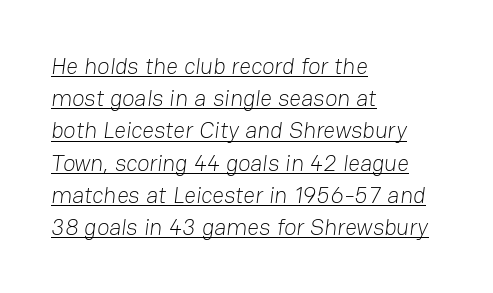
Q: Is the text bold? A: No.
Q: Is the text underlined? A: Yes.
Q: How is the paragraph aligned? A: Left-aligned.
Q: Is the spacing between letters normal or unusually wide? A: Normal.
Q: Is the spacing between lines tight, normal or loose? A: Normal.
